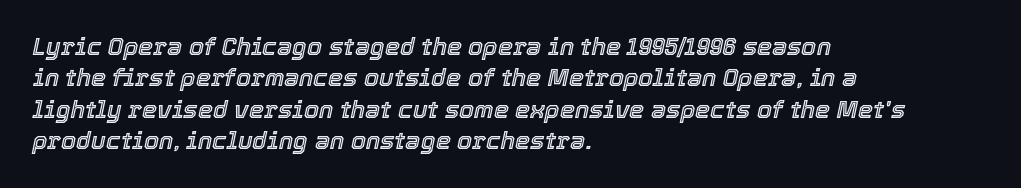
The image shows 24 px text type, italic (leaning right); set left-aligned, normal line spacing (1.31x), normal letter spacing, not underlined.
